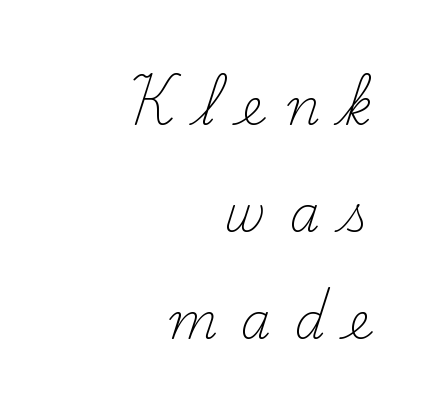
The image shows 49 px light type; set right-aligned, loose line spacing (2.18x), unusually wide letter spacing (+0.48 em), not underlined; medium stroke contrast and a small x-height.
